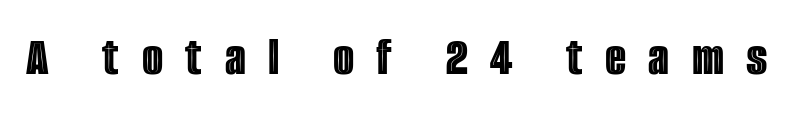
Q: Is the text italic (slanted)? A: No, it is upright.
Q: Is the text underlined? A: No.
Q: Is the spacing between letters normal or unusually wide? A: Unusually wide.
Q: Width (condensed, normal, or wide)? A: Condensed.
Q: x-height? A: Large.
Q: Monospaced? A: No.
